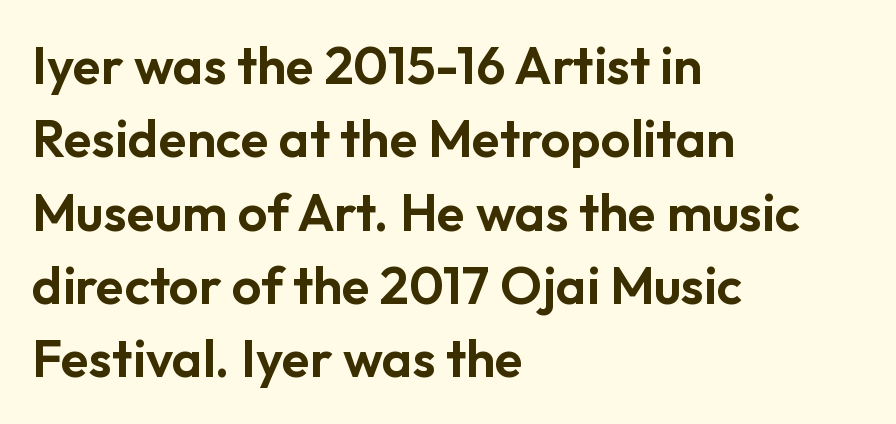
{"serif": "no", "italic": "no", "width": "normal", "stroke_contrast": "low", "x_height": "medium", "monospaced": "no", "underline": "no", "align": "left", "line_spacing": "normal", "line_spacing_ratio": 1.41, "letter_spacing": "normal", "letter_spacing_em": 0.0, "glyph_px": 52}
